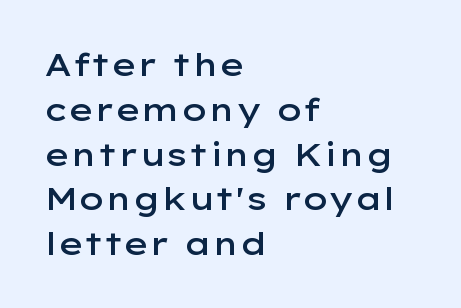
Q: Is the text bold? A: Semi-bold.
Q: Is the text italic (slanted)? A: No, it is upright.
Q: Is the typeface a serif or a sans-serif typeface? A: Sans-serif.
Q: Is the text underlined? A: No.
Q: How is the paragraph aligned? A: Left-aligned.
Q: Is the spacing between letters normal or unusually wide? A: Normal.
Q: Is the spacing between lines tight, normal or loose? A: Normal.
Q: Width (condensed, normal, or wide)? A: Wide.
Q: Stroke contrast? A: Low.
Q: x-height? A: Medium.
Q: Monospaced? A: No.
